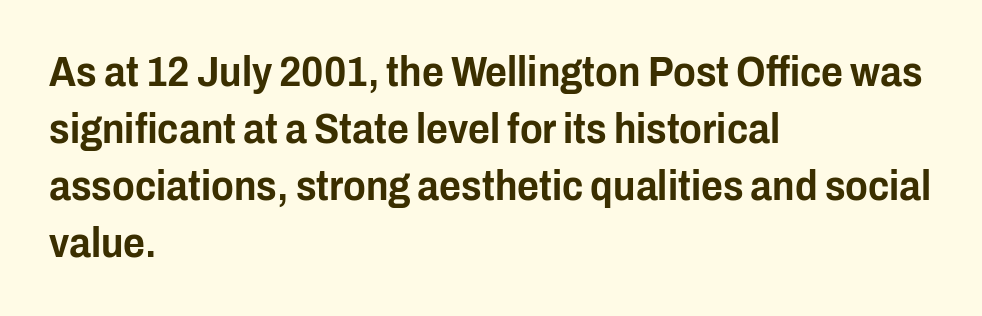
{"serif": "no", "italic": "no", "width": "condensed", "stroke_contrast": "low", "x_height": "medium", "monospaced": "no", "underline": "no", "align": "left", "line_spacing": "normal", "line_spacing_ratio": 1.36, "letter_spacing": "normal", "letter_spacing_em": 0.0, "glyph_px": 42}
